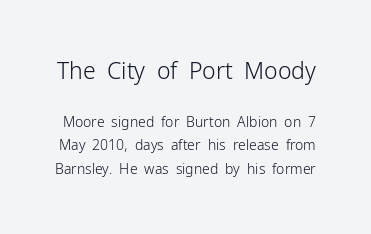
The image shows 23 px text type, upright; set normal line spacing (1.67x), normal letter spacing, not underlined; the first (top) block is 1.64x larger.
